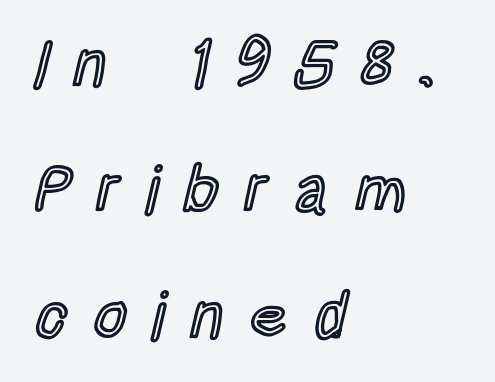
No word sits above an underline. Tracking here is generous; glyphs stand well apart from one another. The rendering uses a large line-height, opening up the rows. Looks like regular typesetting: each glyph gets only the width it needs. Is the block centered? No — it sits flush against the left margin.
